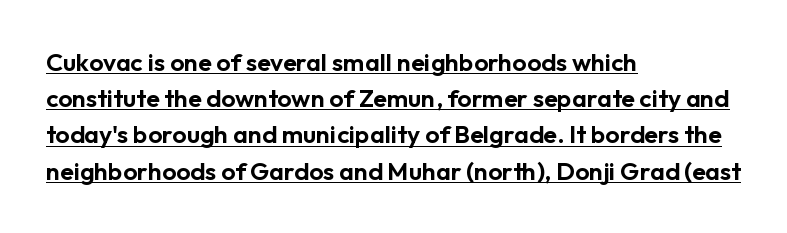
The image shows 25 px text type, upright; set left-aligned, normal line spacing (1.45x), normal letter spacing, underlined.
